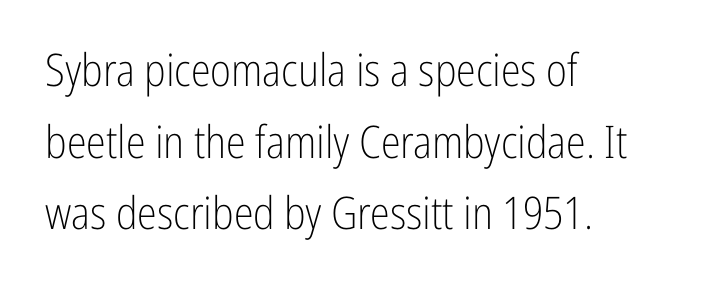
The string is rendered with underlining switched off. In terms of posture, this sample is upright. The font family rendered here belongs to the sans-serif group. The horizontal fit of the characters is conventional and even. Line spacing here is normal. The lines are quadded left.
